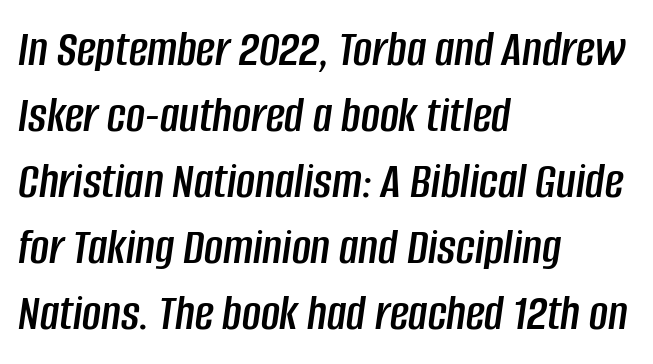
Q: Is the text italic (slanted)? A: Yes, it leans right by about 8 degrees.
Q: Is the text underlined? A: No.
Q: How is the paragraph aligned? A: Left-aligned.
Q: Is the spacing between letters normal or unusually wide? A: Normal.
Q: Is the spacing between lines tight, normal or loose? A: Normal.
Q: Width (condensed, normal, or wide)? A: Condensed.
Q: Stroke contrast? A: Low.
Q: x-height? A: Large.
Q: Monospaced? A: No.
